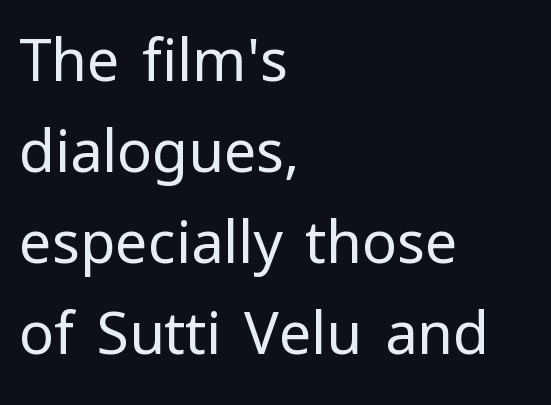
Character widths vary here, with narrow letters taking less room than wide ones. Descenders hang freely into open space. Tracking value appears to be zero — textbook default spacing. The designer went with a sans here, leaving each stem footless. In terms of leading, this rendering sits right in the middle.
